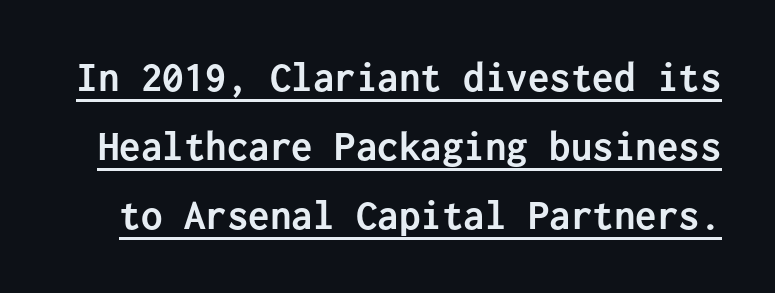
The image shows 43 px semibold sans-serif type, upright, monospaced; set normal line spacing (1.61x), normal letter spacing, underlined; low stroke contrast and a medium x-height.
